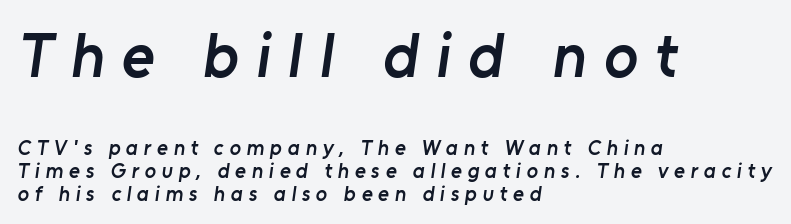
Spacing verdict: proportional, widths tailored to each character. Visually, the top section dominates because its glyphs are scaled up. Stroke terminals: plain, sans-serif. Cramped leading. The letters are spread apart with noticeably loose tracking.
